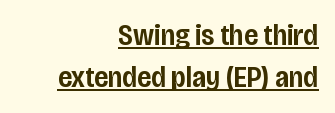
Q: Is the text bold? A: Semi-bold.
Q: Is the text italic (slanted)? A: No, it is upright.
Q: Is the typeface a serif or a sans-serif typeface? A: Sans-serif.
Q: Is the text underlined? A: Yes.
Q: How is the paragraph aligned? A: Right-aligned.
Q: Is the spacing between letters normal or unusually wide? A: Normal.
Q: Is the spacing between lines tight, normal or loose? A: Normal.
Q: Width (condensed, normal, or wide)? A: Condensed.
Q: Stroke contrast? A: Low.
Q: x-height? A: Large.
Q: Monospaced? A: No.
